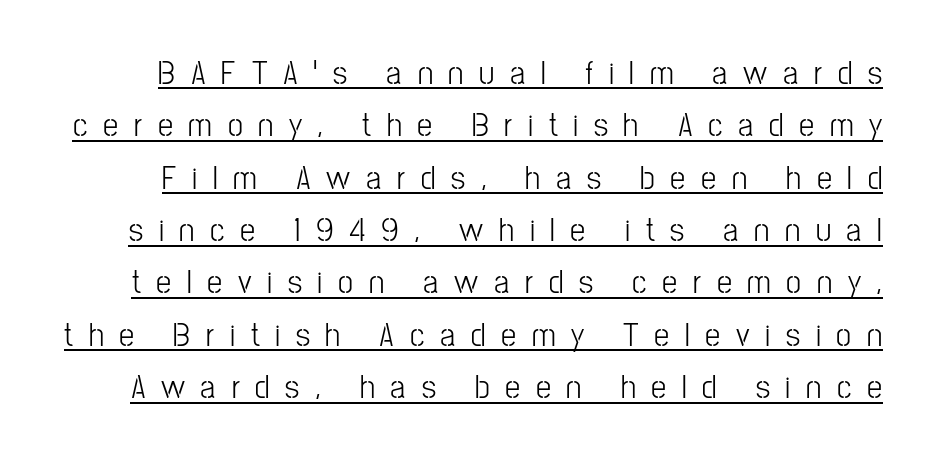
Q: Is the text bold? A: No.
Q: Is the text italic (slanted)? A: No, it is upright.
Q: Is the typeface a serif or a sans-serif typeface? A: Sans-serif.
Q: Is the text underlined? A: Yes.
Q: Is the spacing between letters normal or unusually wide? A: Unusually wide.
Q: Is the spacing between lines tight, normal or loose? A: Normal.
Q: Width (condensed, normal, or wide)? A: Condensed.
Q: Stroke contrast? A: Low.
Q: x-height? A: Medium.
Q: Monospaced? A: No.
